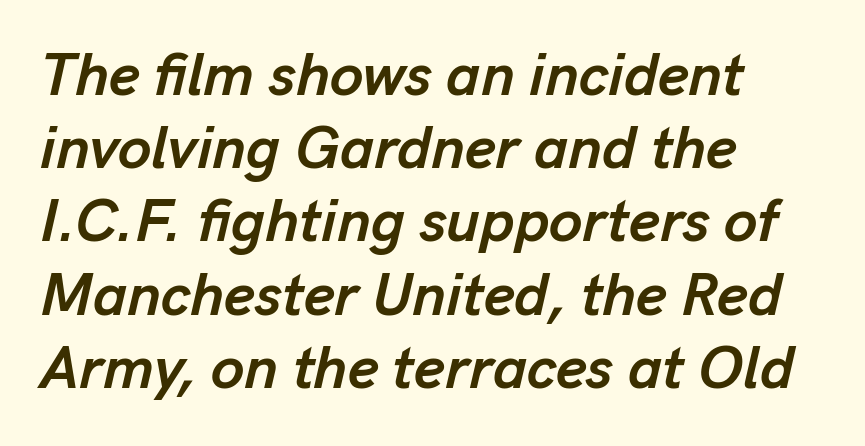
{"italic": "yes", "lean": "right", "slant_degrees": 13, "bold": "yes", "weight": "semibold", "width": "normal", "stroke_contrast": "low", "x_height": "medium", "monospaced": "no", "underline": "no", "align": "left", "line_spacing_ratio": 1.22, "letter_spacing": "normal", "letter_spacing_em": 0.0, "glyph_px": 60}
